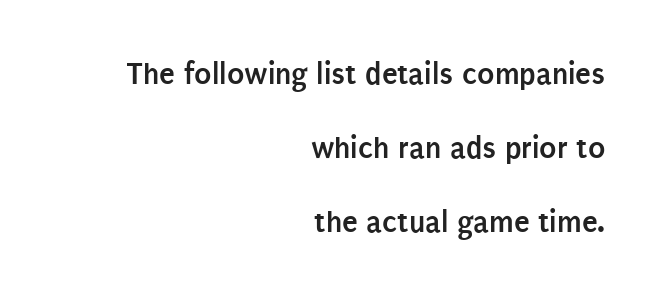
{"serif": "no", "italic": "no", "bold": "yes", "weight": "semibold", "width": "condensed", "stroke_contrast": "low", "x_height": "large", "monospaced": "no", "underline": "no", "align": "right", "line_spacing": "loose", "line_spacing_ratio": 2.32, "letter_spacing": "normal", "letter_spacing_em": 0.0, "glyph_px": 32}
